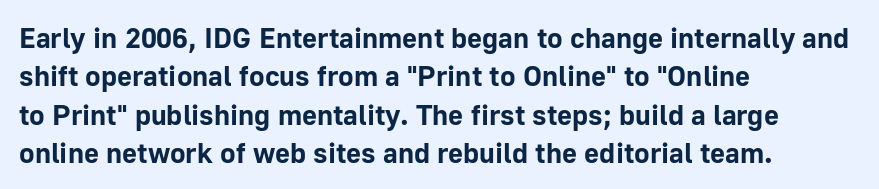
Words appear dense and cohesive because spacing is normal. I'd describe the lettering as bold — thick and assertive. Interline gaps are of average width in this sample. Each letter keeps its own natural width here, so spacing adapts to shape. This sample uses an upright cut, with every glyph sitting square on the baseline. Grotesque or geometric, the face here clearly has no serifs.
